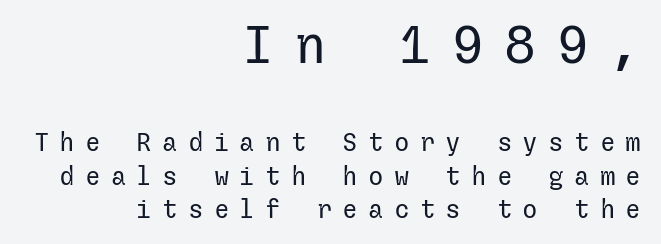
Q: Is the text bold? A: No.
Q: Is the text italic (slanted)? A: No, it is upright.
Q: Is the typeface a serif or a sans-serif typeface? A: Sans-serif.
Q: Is the text underlined? A: No.
Q: How is the paragraph aligned? A: Right-aligned.
Q: Is the spacing between letters normal or unusually wide? A: Unusually wide.
Q: Is the spacing between lines tight, normal or loose? A: Normal.
Q: Which block of text is set in a larger size, the first (top) or the second (bottom)? A: The first (top) one.
Q: Width (condensed, normal, or wide)? A: Normal.
Q: Stroke contrast? A: Low.
Q: x-height? A: Medium.
